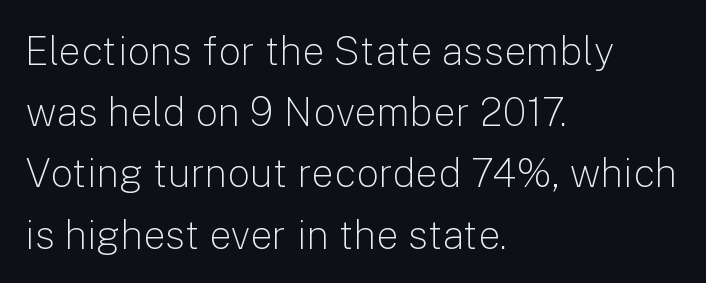
The letters stand straight up with perfectly vertical stems. Vertical spacing — default. In terms of letterspacing, this is plain default setting. Underline: absent.
